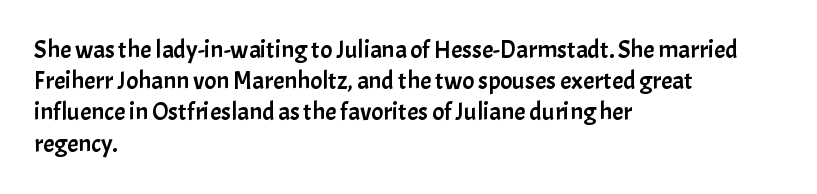
{"italic": "no", "underline": "no", "align": "left", "line_spacing": "normal", "line_spacing_ratio": 1.25, "letter_spacing": "normal", "letter_spacing_em": 0.0, "glyph_px": 25}
